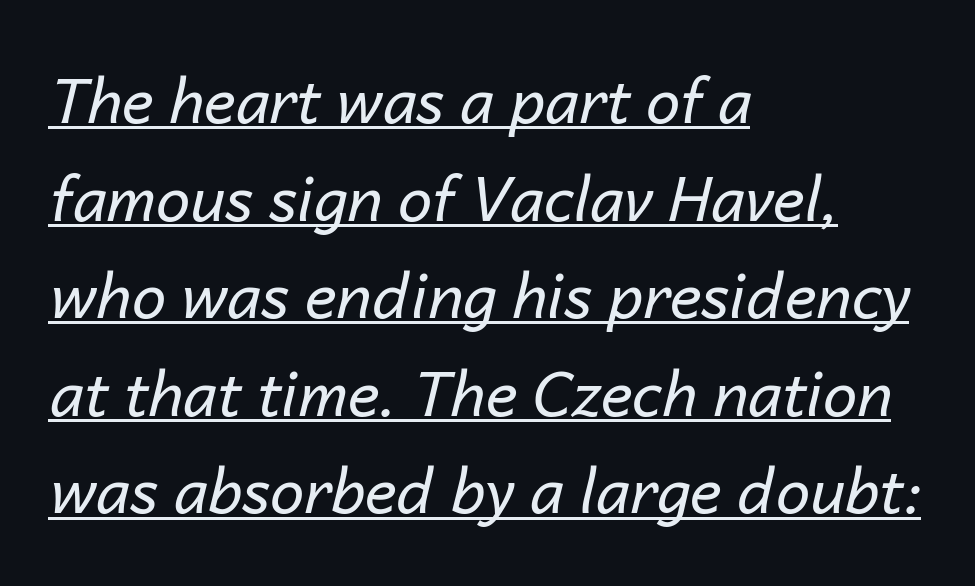
In terms of leading, this rendering sits right in the middle. The passage shown leans; its letterforms are oblique. Each letter keeps its own natural width here, so spacing adapts to shape. The font is comparable to plain body text, perhaps lighter. Caption: standard tracking, unaltered.
